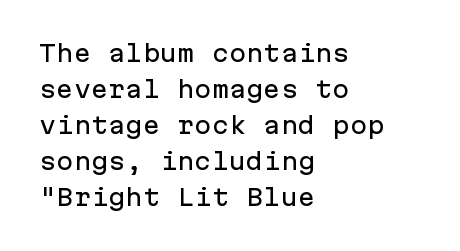
{"italic": "no", "underline": "no", "align": "left", "line_spacing": "normal", "line_spacing_ratio": 1.57, "letter_spacing": "normal", "letter_spacing_em": 0.0, "glyph_px": 23}
